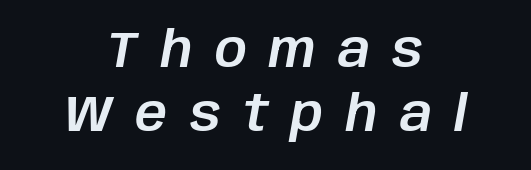
The image shows 50 px text type, italic (leaning right); set centered, normal line spacing (1.28x), unusually wide letter spacing (+0.45 em), not underlined; low stroke contrast and a large x-height.
